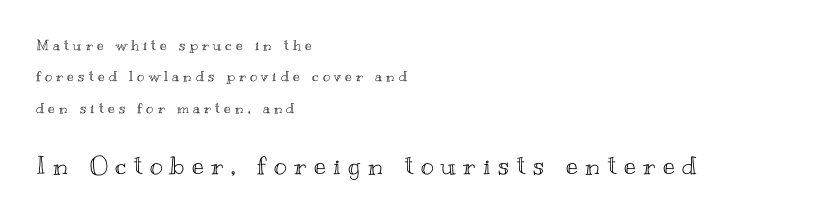
Q: Is the text italic (slanted)? A: No, it is upright.
Q: Is the text underlined? A: No.
Q: How is the paragraph aligned? A: Left-aligned.
Q: Is the spacing between letters normal or unusually wide? A: Unusually wide.
Q: Is the spacing between lines tight, normal or loose? A: Loose.
Q: Which block of text is set in a larger size, the first (top) or the second (bottom)? A: The second (bottom) one.
